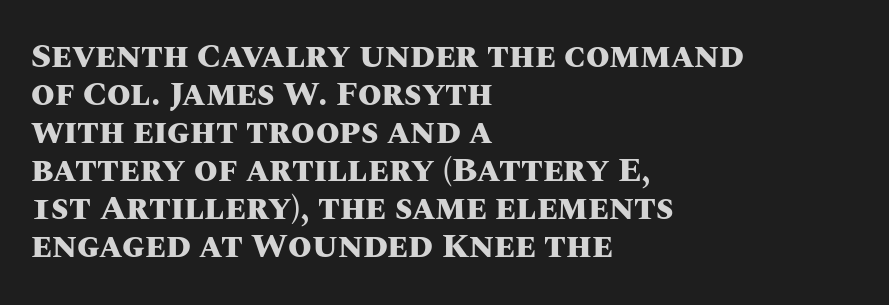
{"italic": "no", "bold": "yes", "weight": "heavy", "width": "normal", "stroke_contrast": "medium", "x_height": "large", "monospaced": "no", "underline": "no", "align": "left", "line_spacing": "tight", "line_spacing_ratio": 1.12, "letter_spacing": "normal", "letter_spacing_em": 0.0, "glyph_px": 34}
